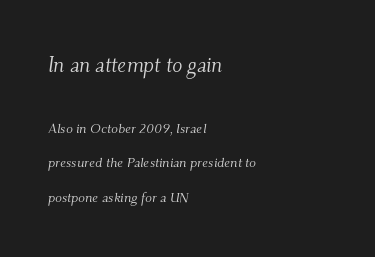
{"italic": "yes", "lean": "right", "slant_degrees": 9, "bold": "no", "underline": "no", "align": "left", "line_spacing": "loose", "line_spacing_ratio": 2.47, "letter_spacing": "normal", "letter_spacing_em": 0.0, "larger_block": "first", "size_ratio": 1.5, "glyph_px": 21}
